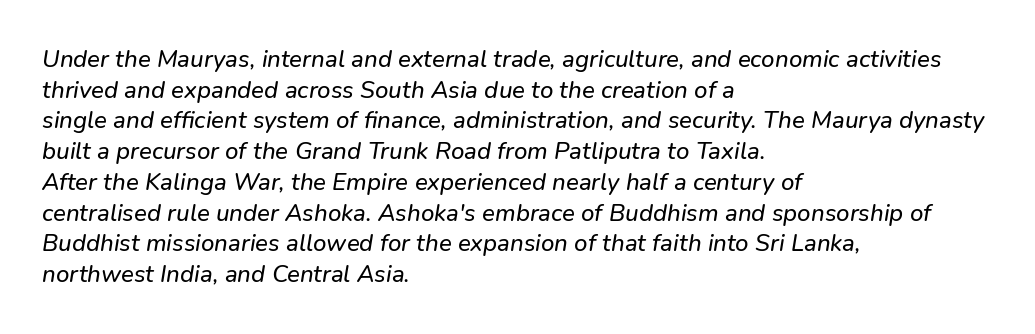
The ragged edge is on the right, which tells us the setting is flush left. Just letters on the line, the space beneath them empty. Slanted lettering throughout. The tracking reads as untouched default to a designer's eye.
